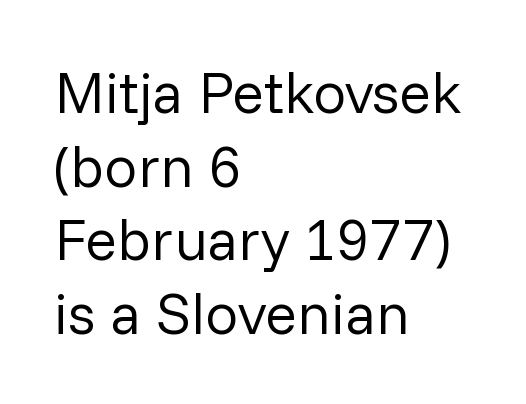
The image shows 59 px regular-weight sans-serif type, upright; set left-aligned, normal line spacing (1.25x), normal letter spacing, not underlined; low stroke contrast and a medium x-height.
